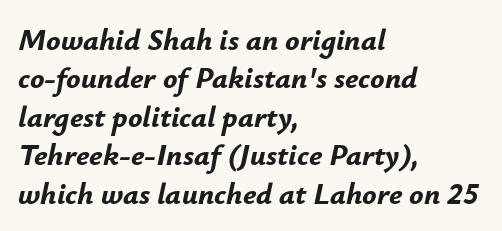
Q: Is the text bold? A: Yes.
Q: Is the text italic (slanted)? A: Yes, it leans right by about 12 degrees.
Q: Is the text underlined? A: No.
Q: How is the paragraph aligned? A: Left-aligned.
Q: Is the spacing between letters normal or unusually wide? A: Normal.
Q: Is the spacing between lines tight, normal or loose? A: Normal.
Q: Width (condensed, normal, or wide)? A: Normal.
Q: Stroke contrast? A: Low.
Q: x-height? A: Small.
Q: Monospaced? A: No.
